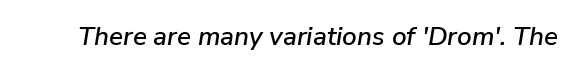
Q: Is the text italic (slanted)? A: Yes, it leans right by about 9 degrees.
Q: Is the text underlined? A: No.
Q: Is the spacing between letters normal or unusually wide? A: Normal.
